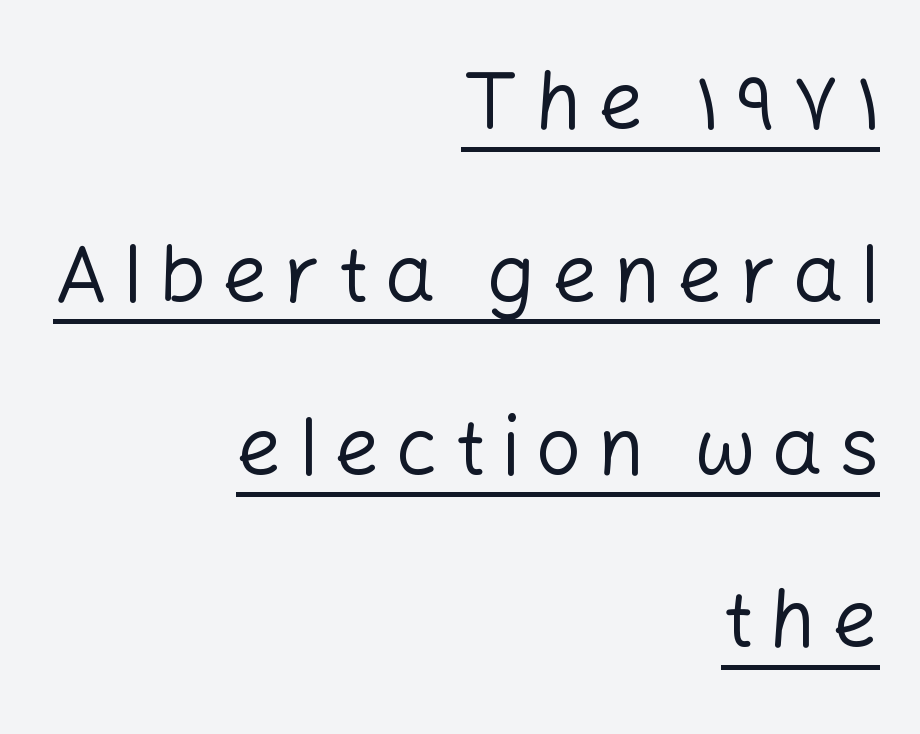
Stroke terminals: plain, sans-serif. Right-aligned paragraph, ragged on the left. The line texture is sparse and dotted thanks to wide tracking. Italic: no, the glyphs are upright roman. Decoration check: the copy is underlined. This block would shrink considerably if given ordinary leading; it's expanded now.
